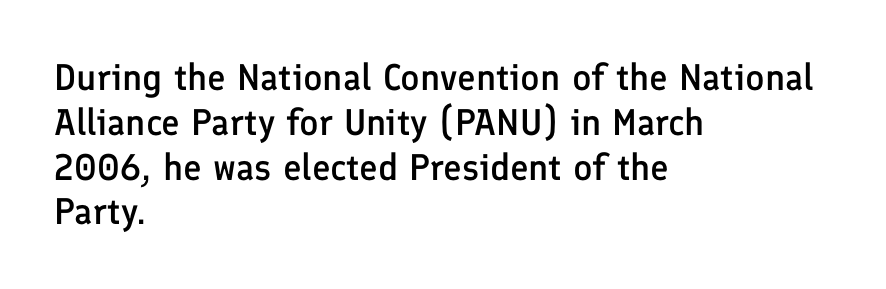
The passage shown has conventional tracking throughout. Looks like regular typesetting: each glyph gets only the width it needs. Serif or sans? Sans — the stroke terminals are bare. Italic? Not at all — the glyphs are vertical. Bare-footed words on every line.
